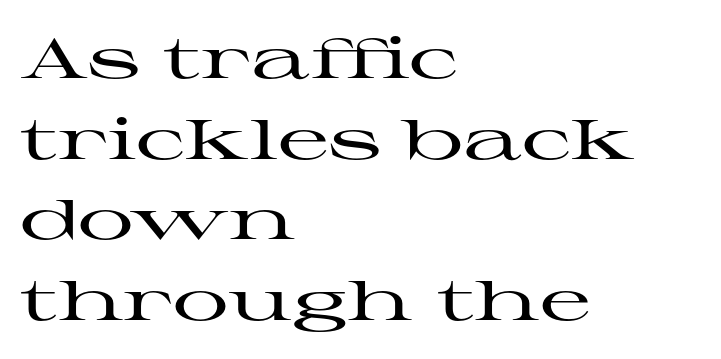
Q: Is the text italic (slanted)? A: No, it is upright.
Q: Is the typeface a serif or a sans-serif typeface? A: Serif.
Q: Is the text underlined? A: No.
Q: How is the paragraph aligned? A: Left-aligned.
Q: Is the spacing between letters normal or unusually wide? A: Normal.
Q: Is the spacing between lines tight, normal or loose? A: Normal.
Q: Width (condensed, normal, or wide)? A: Wide.
Q: Stroke contrast? A: High.
Q: x-height? A: Medium.
Q: Monospaced? A: No.
